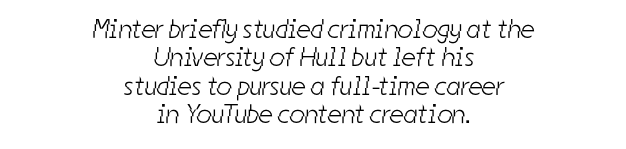
{"bold": "no", "underline": "no", "align": "center", "line_spacing": "tight", "line_spacing_ratio": 1.05, "letter_spacing": "normal", "letter_spacing_em": 0.0, "glyph_px": 27}
